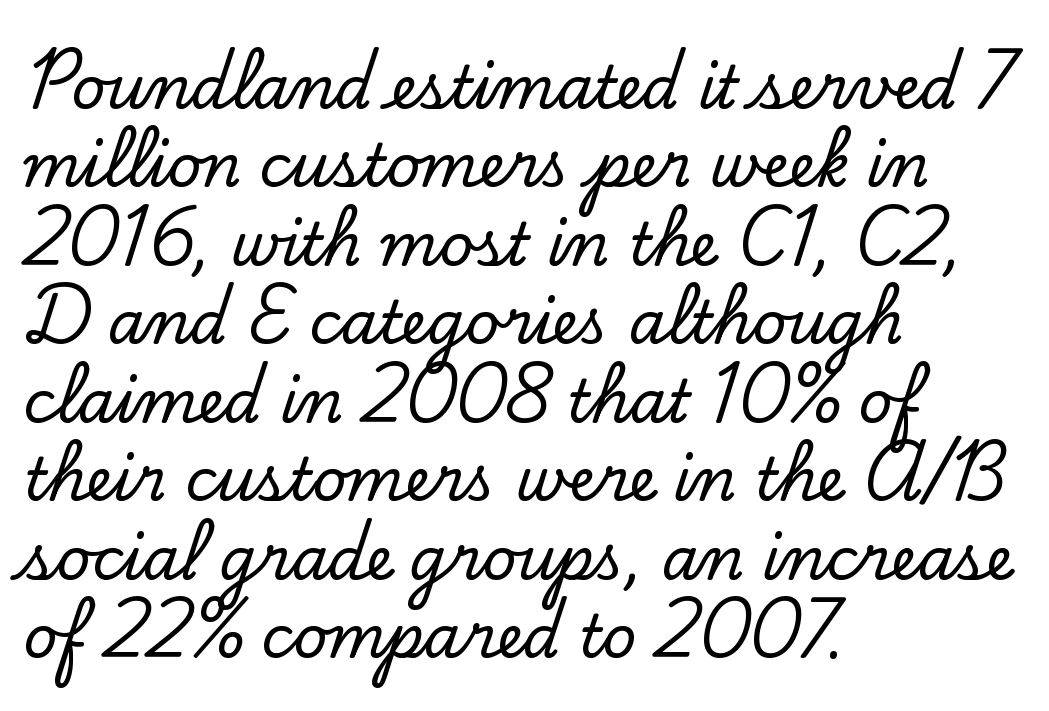
Q: Is the text italic (slanted)? A: Yes.
Q: Is the typeface a serif or a sans-serif typeface? A: Serif.
Q: Is the text underlined? A: No.
Q: How is the paragraph aligned? A: Left-aligned.
Q: Is the spacing between letters normal or unusually wide? A: Normal.
Q: Is the spacing between lines tight, normal or loose? A: Normal.
Q: Width (condensed, normal, or wide)? A: Normal.
Q: Stroke contrast? A: Low.
Q: x-height? A: Small.
Q: Monospaced? A: No.
